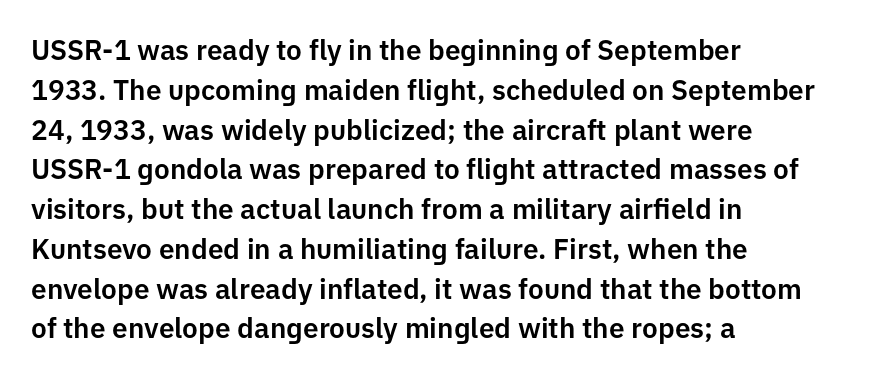
The image shows 28 px sans-serif type, upright; set left-aligned, normal line spacing (1.42x), normal letter spacing, not underlined; low stroke contrast and a medium x-height.
